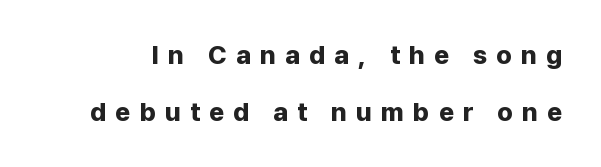
Q: Is the text bold? A: Yes.
Q: Is the text italic (slanted)? A: No, it is upright.
Q: Is the text underlined? A: No.
Q: Is the spacing between letters normal or unusually wide? A: Unusually wide.
Q: Is the spacing between lines tight, normal or loose? A: Loose.
